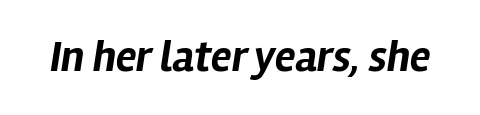
The image shows 43 px bold type, italic (leaning right); set normal letter spacing, not underlined; low stroke contrast and a medium x-height.
